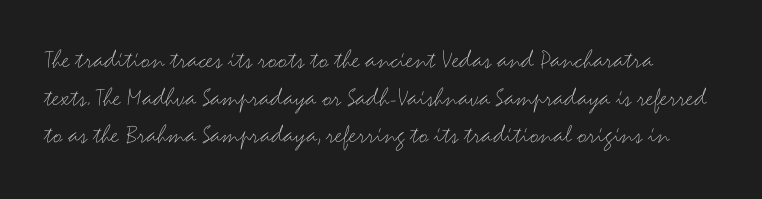
Anything drawn beneath the words? Only blank space. The space between consecutive lines is moderate. Nothing heavy about these letters — not bold at all.
